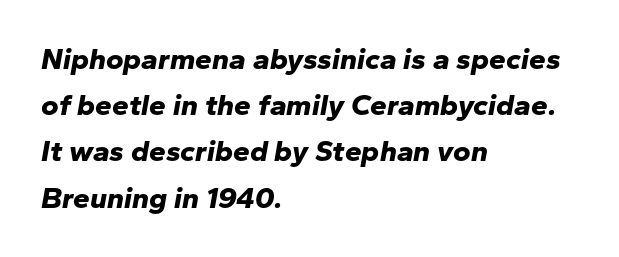
Q: Is the text bold? A: Yes.
Q: Is the text italic (slanted)? A: Yes, it leans right by about 10 degrees.
Q: Is the text underlined? A: No.
Q: How is the paragraph aligned? A: Left-aligned.
Q: Is the spacing between letters normal or unusually wide? A: Normal.
Q: Is the spacing between lines tight, normal or loose? A: Normal.
Q: Width (condensed, normal, or wide)? A: Normal.
Q: Stroke contrast? A: Low.
Q: x-height? A: Medium.
Q: Monospaced? A: No.
